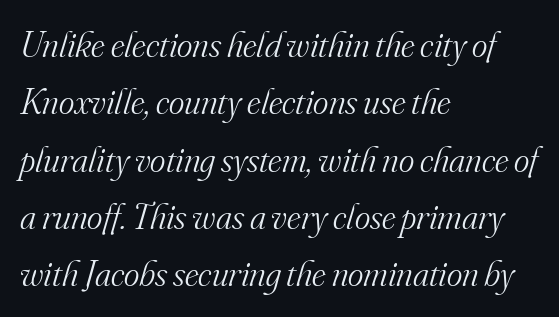
Q: Is the text bold? A: No.
Q: Is the text italic (slanted)? A: Yes, it leans right by about 16 degrees.
Q: Is the typeface a serif or a sans-serif typeface? A: Serif.
Q: Is the text underlined? A: No.
Q: How is the paragraph aligned? A: Left-aligned.
Q: Is the spacing between letters normal or unusually wide? A: Normal.
Q: Is the spacing between lines tight, normal or loose? A: Normal.
Q: Width (condensed, normal, or wide)? A: Normal.
Q: Stroke contrast? A: Medium.
Q: x-height? A: Small.
Q: Monospaced? A: No.
